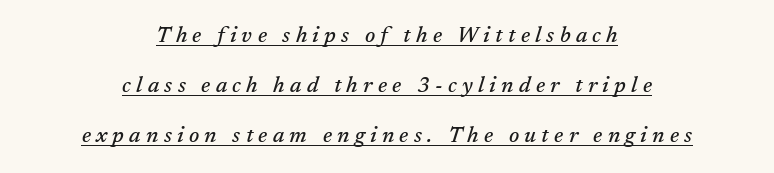
The words here are underlined. Caption: multi-line text, centered on the measure. The font's italic variant was chosen for this text. This sample uses expanded letter spacing, leaving extra air between glyphs. Vertically, the passage feels expansive, rows floating well apart.
